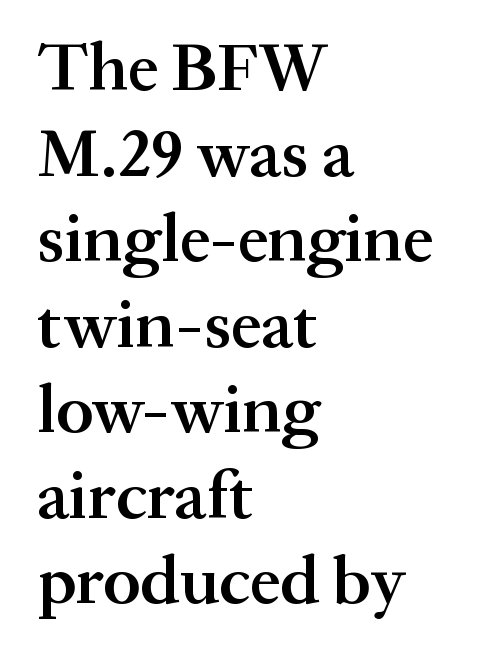
Observe the serifs anchoring each vertical stroke in this sample. The face used here is proportionally spaced, like ordinary book or web type. This rendering leaves character spacing at its baseline value. Designer's note — italics off, roman on. A bare baseline throughout the passage. How heavy is the stroke? Medium-heavy — a semibold, shy of bold.
